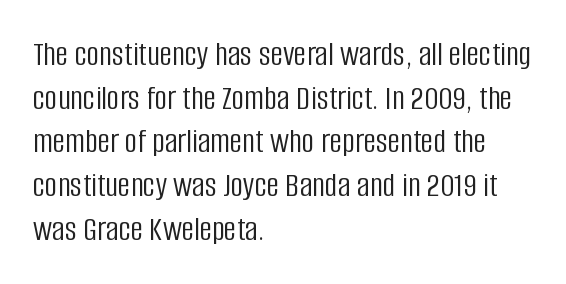
{"serif": "no", "italic": "no", "bold": "no", "weight": "light", "width": "condensed", "stroke_contrast": "low", "x_height": "large", "monospaced": "no", "underline": "no", "align": "left", "line_spacing": "normal", "line_spacing_ratio": 1.25, "letter_spacing": "normal", "letter_spacing_em": 0.0, "glyph_px": 35}
